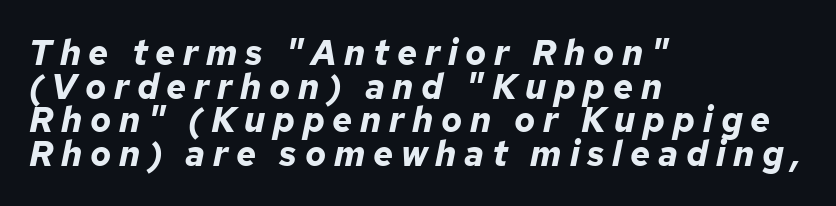
Q: Is the text bold? A: Yes.
Q: Is the text italic (slanted)? A: Yes, it leans right by about 12 degrees.
Q: Is the text underlined? A: No.
Q: How is the paragraph aligned? A: Left-aligned.
Q: Is the spacing between letters normal or unusually wide? A: Unusually wide.
Q: Is the spacing between lines tight, normal or loose? A: Tight.
Q: Width (condensed, normal, or wide)? A: Normal.
Q: Stroke contrast? A: Low.
Q: x-height? A: Medium.
Q: Monospaced? A: No.
